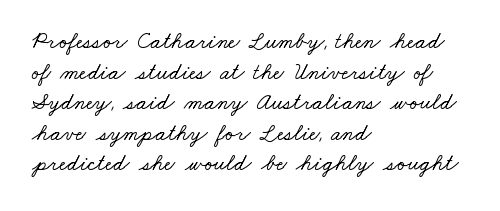
The image shows 23 px text type; set left-aligned, normal line spacing (1.33x), normal letter spacing, not underlined.
